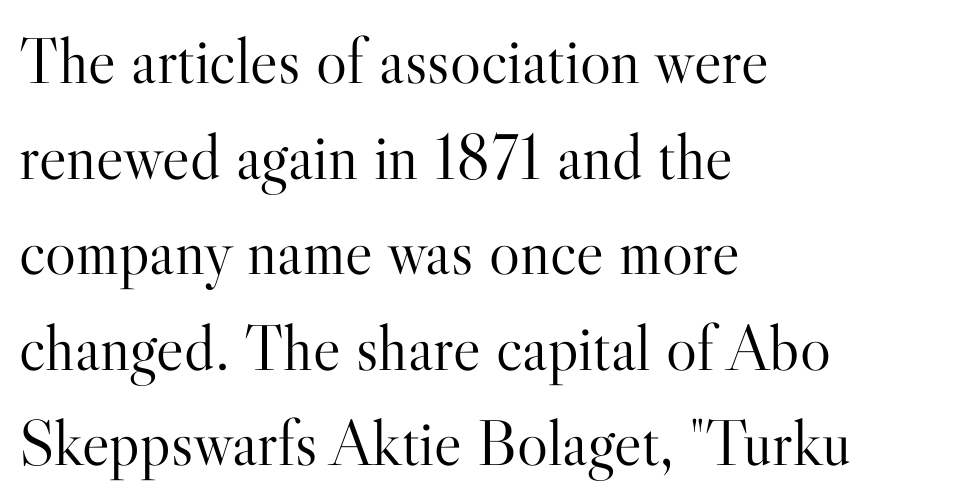
Students, note that the glyphs here touch the page at normal intervals. On a weight scale, this lands at 450 or below. Posture: straight, roman, zero tilt. Compared with a centered layout, this one pins lines to the left instead. The letters advance in unequal steps, a hallmark of proportional type.
